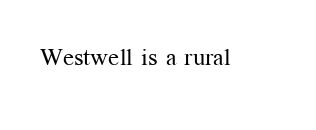
Only glyphs here, with clear space below each row. Notice how the stems are strictly vertical — no italics here. Between one letter and the next there's only the usual sliver of space. Is this a heavy cut? Hardly; it is regular or lighter.
